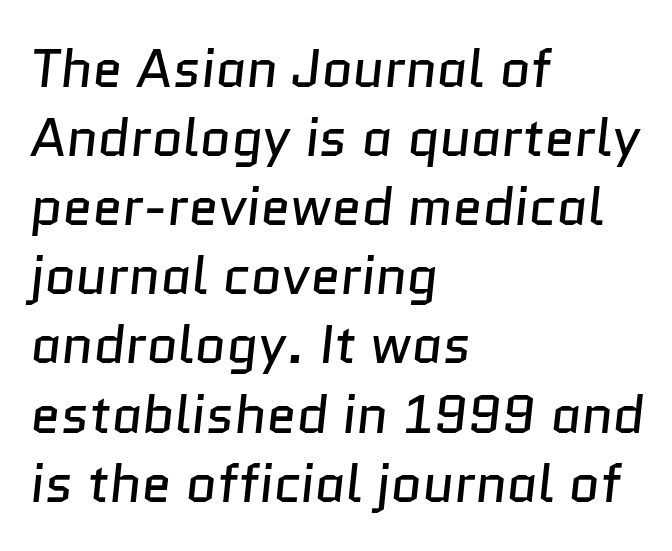
Q: Is the text bold? A: No.
Q: Is the typeface a serif or a sans-serif typeface? A: Sans-serif.
Q: Is the text underlined? A: No.
Q: How is the paragraph aligned? A: Left-aligned.
Q: Is the spacing between letters normal or unusually wide? A: Normal.
Q: Is the spacing between lines tight, normal or loose? A: Normal.
Q: Width (condensed, normal, or wide)? A: Normal.
Q: Stroke contrast? A: Low.
Q: x-height? A: Medium.
Q: Monospaced? A: No.
